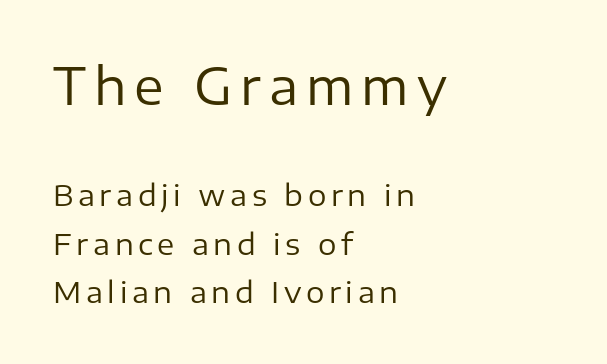
{"serif": "no", "italic": "no", "bold": "no", "weight": "regular", "width": "normal", "stroke_contrast": "low", "x_height": "medium", "monospaced": "no", "underline": "no", "align": "left", "line_spacing": "normal", "line_spacing_ratio": 1.67, "larger_block": "first", "size_ratio": 1.72, "glyph_px": 50}
